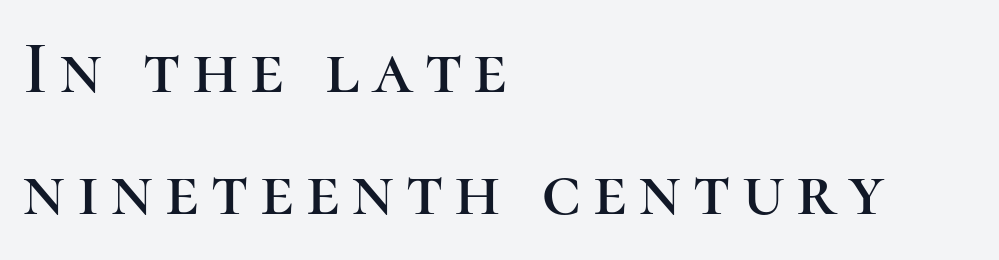
{"serif": "yes", "italic": "no", "width": "normal", "stroke_contrast": "high", "x_height": "medium", "monospaced": "no", "underline": "no", "align": "left", "line_spacing": "normal", "line_spacing_ratio": 1.65, "glyph_px": 74}
